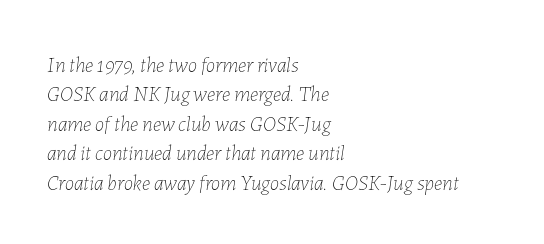
{"italic": "yes", "lean": "right", "slant_degrees": 7, "bold": "no", "underline": "no", "align": "left", "line_spacing": "normal", "line_spacing_ratio": 1.4, "letter_spacing": "normal", "letter_spacing_em": 0.0, "glyph_px": 21}
